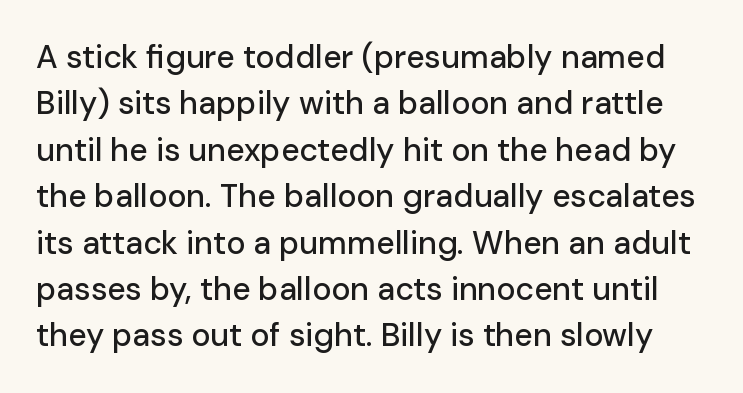
Q: Is the text italic (slanted)? A: No, it is upright.
Q: Is the typeface a serif or a sans-serif typeface? A: Sans-serif.
Q: Is the text underlined? A: No.
Q: Is the spacing between letters normal or unusually wide? A: Normal.
Q: Is the spacing between lines tight, normal or loose? A: Normal.
Q: Width (condensed, normal, or wide)? A: Normal.
Q: Stroke contrast? A: Low.
Q: x-height? A: Medium.
Q: Monospaced? A: No.
